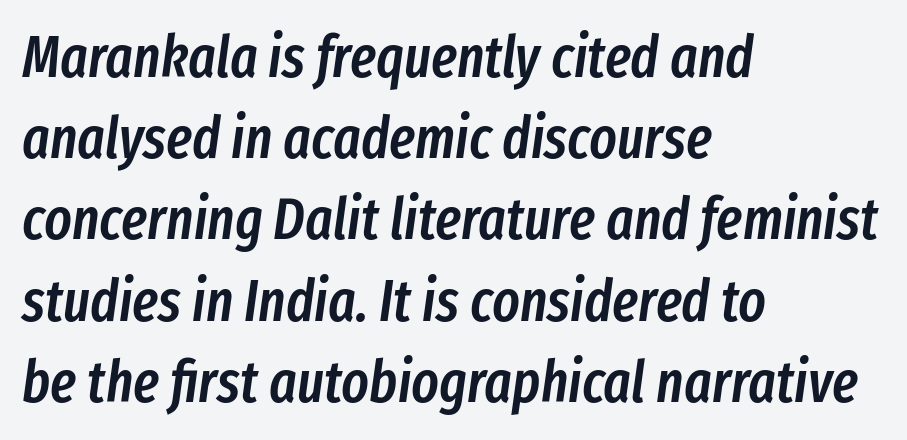
{"italic": "yes", "lean": "right", "slant_degrees": 8, "bold": "semi", "weight": "semibold", "width": "condensed", "stroke_contrast": "low", "x_height": "medium", "monospaced": "no", "underline": "no", "align": "left", "line_spacing": "normal", "line_spacing_ratio": 1.4, "letter_spacing": "normal", "letter_spacing_em": 0.0, "glyph_px": 58}
